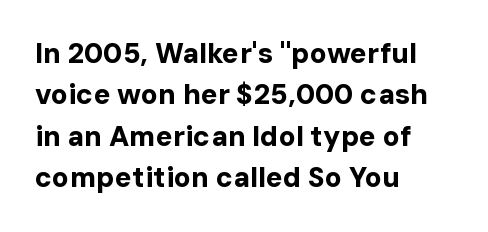
The image shows 28 px bold sans-serif type, upright; set left-aligned, normal line spacing (1.48x), normal letter spacing, not underlined; low stroke contrast and a medium x-height.
